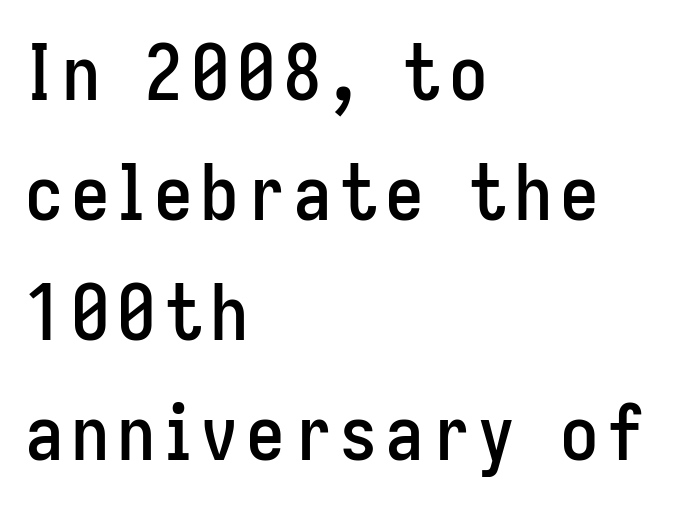
{"serif": "no", "italic": "no", "width": "condensed", "stroke_contrast": "low", "x_height": "medium", "monospaced": "no", "underline": "no", "align": "left", "line_spacing": "normal", "line_spacing_ratio": 1.56, "glyph_px": 77}
